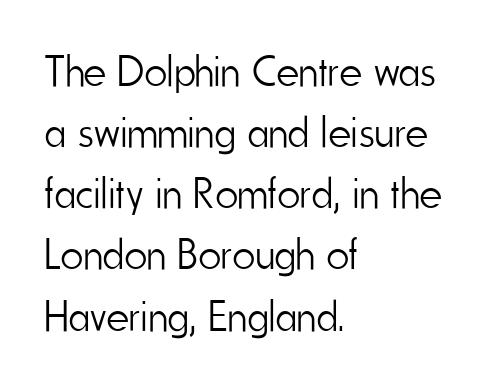
Q: Is the text bold? A: No.
Q: Is the text italic (slanted)? A: No, it is upright.
Q: Is the typeface a serif or a sans-serif typeface? A: Sans-serif.
Q: Is the text underlined? A: No.
Q: How is the paragraph aligned? A: Left-aligned.
Q: Is the spacing between letters normal or unusually wide? A: Normal.
Q: Is the spacing between lines tight, normal or loose? A: Normal.
Q: Width (condensed, normal, or wide)? A: Condensed.
Q: Stroke contrast? A: Low.
Q: x-height? A: Small.
Q: Monospaced? A: No.
